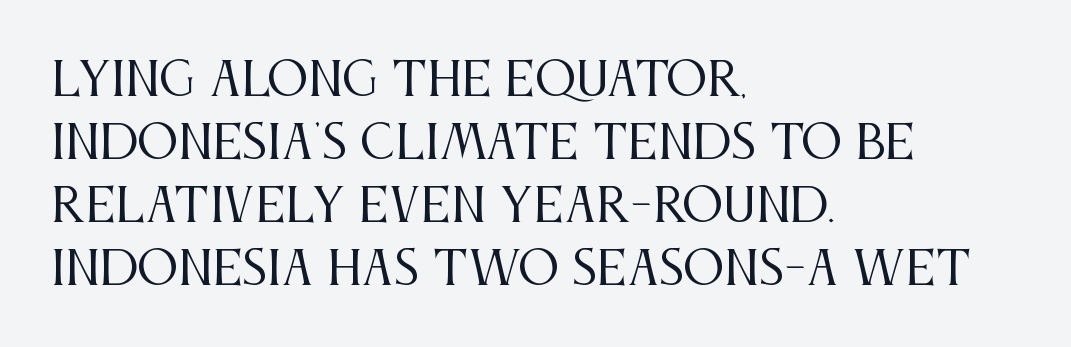
{"serif": "yes", "italic": "no", "bold": "no", "weight": "regular", "width": "condensed", "stroke_contrast": "medium", "x_height": "large", "monospaced": "no", "underline": "no", "align": "left", "line_spacing": "normal", "line_spacing_ratio": 1.37, "letter_spacing": "normal", "letter_spacing_em": 0.0, "glyph_px": 46}
